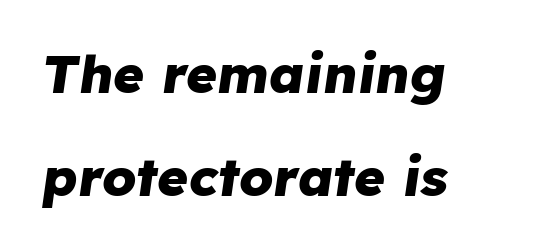
Q: Is the text bold? A: Yes.
Q: Is the text italic (slanted)? A: Yes, it leans right by about 8 degrees.
Q: Is the text underlined? A: No.
Q: How is the paragraph aligned? A: Left-aligned.
Q: Is the spacing between letters normal or unusually wide? A: Normal.
Q: Is the spacing between lines tight, normal or loose? A: Loose.
Q: Width (condensed, normal, or wide)? A: Normal.
Q: Stroke contrast? A: Low.
Q: x-height? A: Medium.
Q: Monospaced? A: No.
